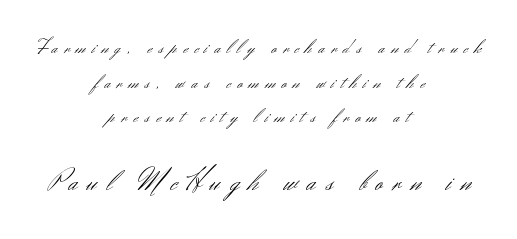
Q: Is the text bold? A: No.
Q: Is the text italic (slanted)? A: Yes.
Q: Is the typeface a serif or a sans-serif typeface? A: Sans-serif.
Q: Is the text underlined? A: No.
Q: How is the paragraph aligned? A: Centered.
Q: Is the spacing between letters normal or unusually wide? A: Unusually wide.
Q: Which block of text is set in a larger size, the first (top) or the second (bottom)? A: The second (bottom) one.
Q: Width (condensed, normal, or wide)? A: Normal.
Q: Stroke contrast? A: Medium.
Q: x-height? A: Small.
Q: Monospaced? A: No.
